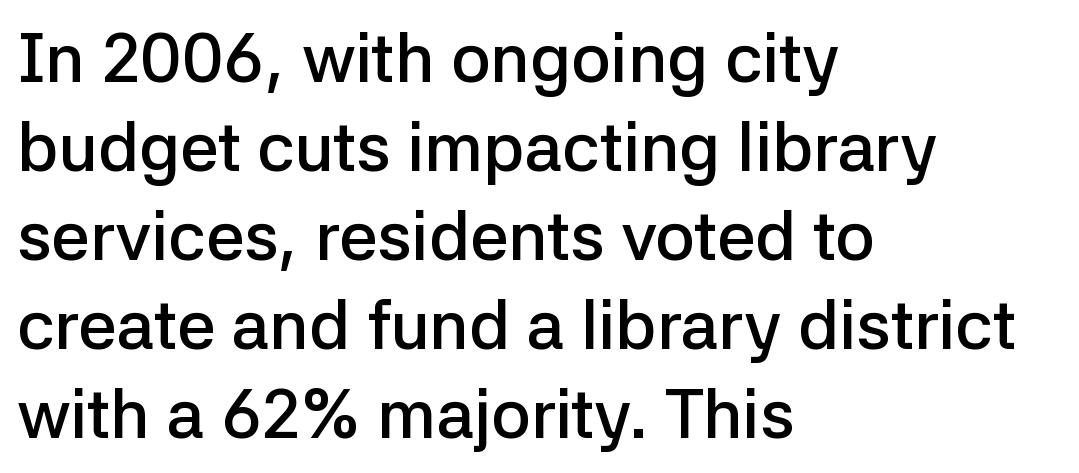
Q: Is the text bold? A: Semi-bold.
Q: Is the text italic (slanted)? A: No, it is upright.
Q: Is the typeface a serif or a sans-serif typeface? A: Sans-serif.
Q: Is the text underlined? A: No.
Q: How is the paragraph aligned? A: Left-aligned.
Q: Is the spacing between letters normal or unusually wide? A: Normal.
Q: Is the spacing between lines tight, normal or loose? A: Normal.
Q: Width (condensed, normal, or wide)? A: Normal.
Q: Stroke contrast? A: Low.
Q: x-height? A: Medium.
Q: Monospaced? A: No.
